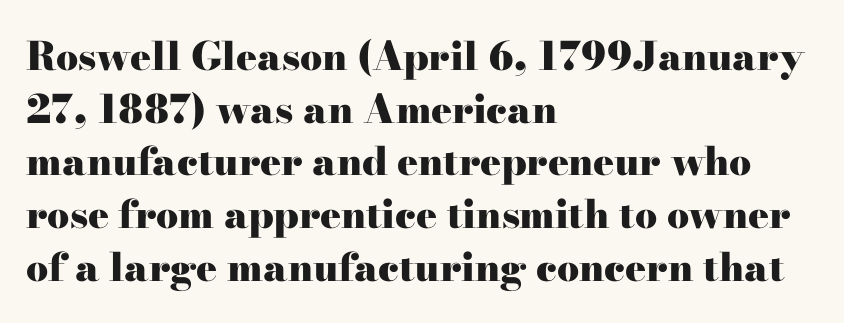
The image shows 39 px heavy, wide serif type, upright; set left-aligned, normal line spacing (1.35x), normal letter spacing, not underlined; high stroke contrast and a small x-height.
